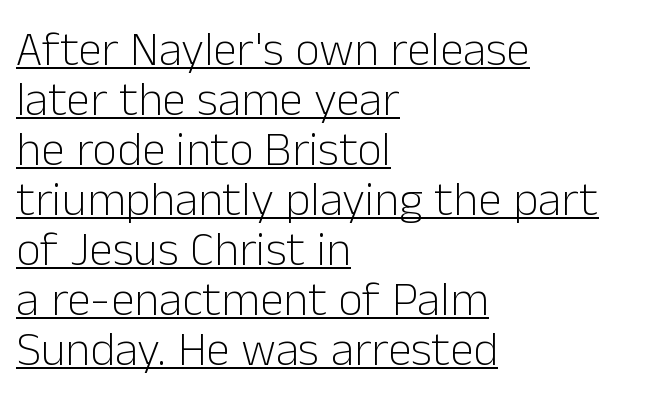
The image shows 48 px light sans-serif type, upright; set left-aligned, tight line spacing (1.04x), normal letter spacing, underlined; low stroke contrast and a medium x-height.
